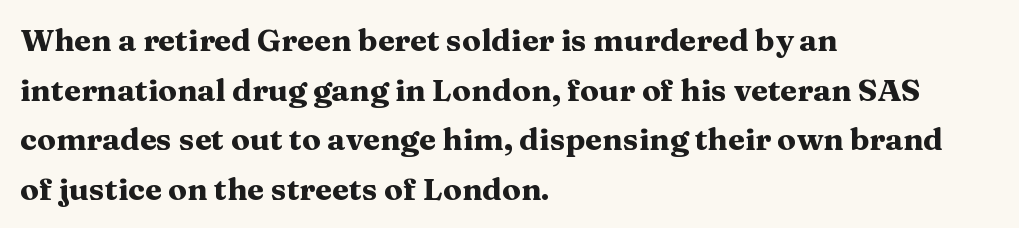
Q: Is the text bold? A: Yes.
Q: Is the text italic (slanted)? A: No, it is upright.
Q: Is the typeface a serif or a sans-serif typeface? A: Serif.
Q: Is the text underlined? A: No.
Q: How is the paragraph aligned? A: Left-aligned.
Q: Is the spacing between letters normal or unusually wide? A: Normal.
Q: Is the spacing between lines tight, normal or loose? A: Normal.
Q: Width (condensed, normal, or wide)? A: Wide.
Q: Stroke contrast? A: Medium.
Q: x-height? A: Medium.
Q: Monospaced? A: No.
